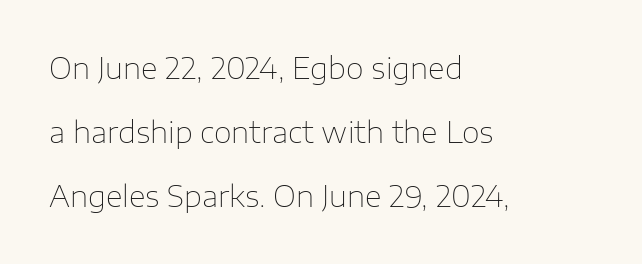
Does the lettering tilt? It doesn't — this is upright. Loosely led — the rows are spread out. Is this a fixed-width face? No — the glyphs have proportional, varying widths. The zone under the glyphs is completely vacant. Check where the strokes stop: nothing finishes them off — pure sans. Visually the block forms a straight wall on the left and a jagged coastline on the right.
